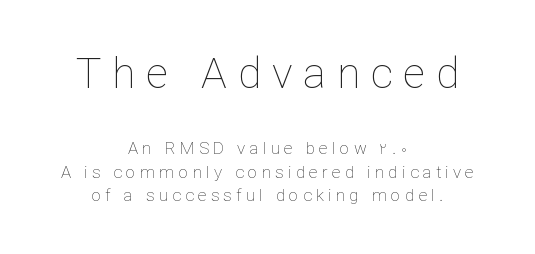
The image shows 43 px thin type, upright; set centered, normal line spacing (1.37x), unusually wide letter spacing (+0.25 em), not underlined; the first (top) block is 2.53x larger; low stroke contrast and a medium x-height.
